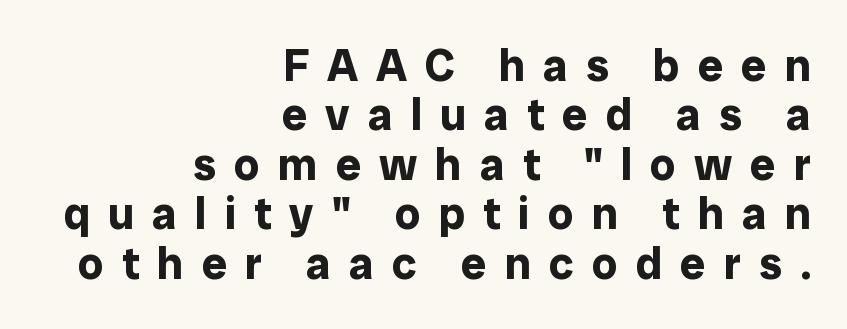
Q: Is the text bold? A: Yes.
Q: Is the text italic (slanted)? A: No, it is upright.
Q: Is the typeface a serif or a sans-serif typeface? A: Sans-serif.
Q: Is the text underlined? A: No.
Q: How is the paragraph aligned? A: Right-aligned.
Q: Is the spacing between letters normal or unusually wide? A: Unusually wide.
Q: Is the spacing between lines tight, normal or loose? A: Tight.
Q: Width (condensed, normal, or wide)? A: Normal.
Q: Stroke contrast? A: Low.
Q: x-height? A: Medium.
Q: Monospaced? A: No.
